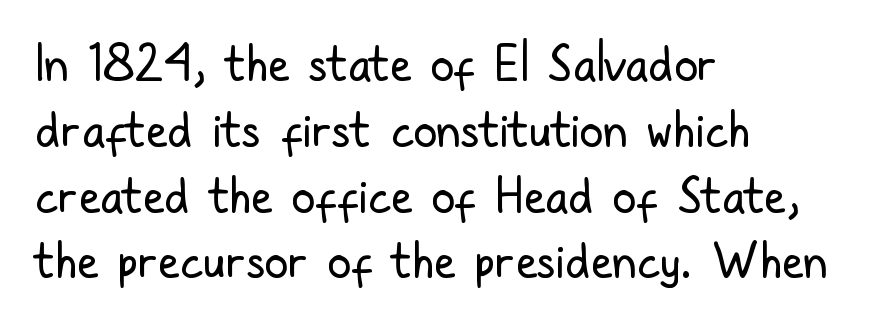
Descender tails drop into unmarked territory. Summary of vertical rhythm: regular, with standard interline spacing. Serifs: no, the terminals of the letterforms are clean. The rendering uses natural spacing where letterforms have individual widths.
